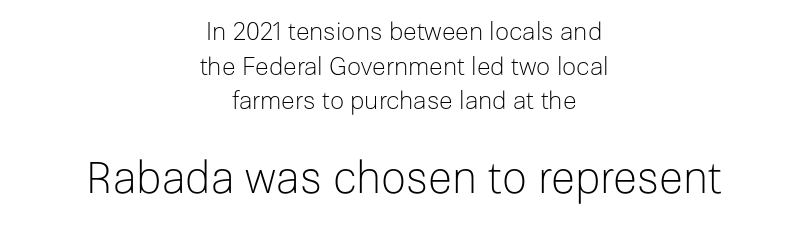
The image shows 44 px light sans-serif type, upright; set centered, normal line spacing (1.39x), normal letter spacing, not underlined; the second (bottom) block is 1.76x larger; low stroke contrast and a medium x-height.
